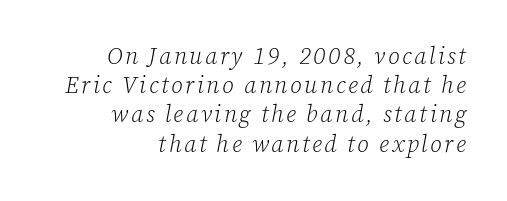
Q: Is the text bold? A: No.
Q: Is the text italic (slanted)? A: Yes, it leans right by about 12 degrees.
Q: Is the text underlined? A: No.
Q: How is the paragraph aligned? A: Right-aligned.
Q: Is the spacing between lines tight, normal or loose? A: Normal.
